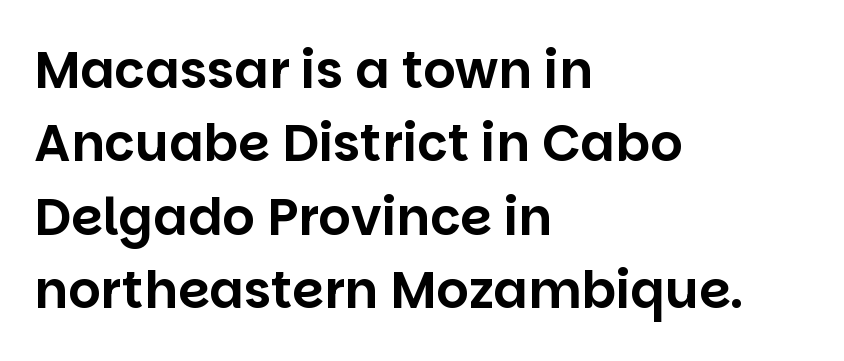
{"serif": "no", "italic": "no", "width": "normal", "stroke_contrast": "low", "x_height": "large", "monospaced": "no", "underline": "no", "align": "left", "line_spacing": "normal", "line_spacing_ratio": 1.44, "letter_spacing": "normal", "letter_spacing_em": 0.0, "glyph_px": 51}
